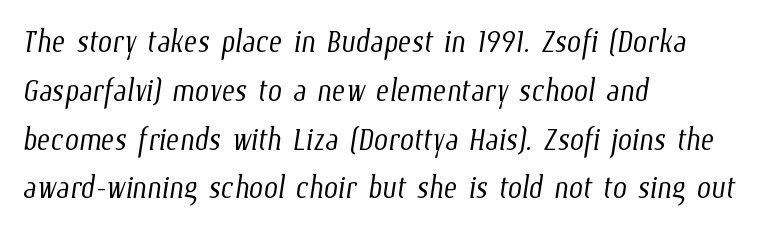
The image shows 40 px light, condensed type; set left-aligned, line spacing 1.22x, normal letter spacing, not underlined; low stroke contrast and a medium x-height.
